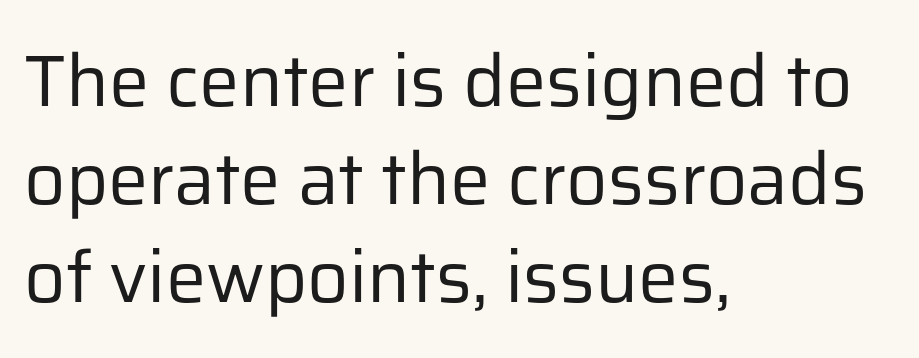
{"serif": "no", "italic": "no", "bold": "no", "weight": "regular", "width": "normal", "stroke_contrast": "low", "x_height": "medium", "monospaced": "no", "underline": "no", "align": "left", "line_spacing": "normal", "line_spacing_ratio": 1.36, "letter_spacing": "normal", "letter_spacing_em": 0.0, "glyph_px": 72}
